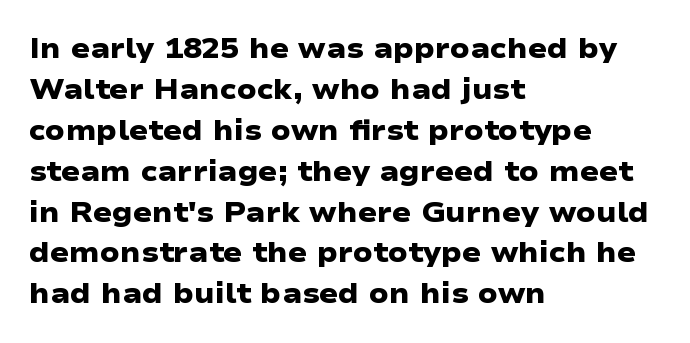
The image shows 28 px heavy, wide sans-serif type; set left-aligned, normal line spacing (1.46x), normal letter spacing, not underlined; low stroke contrast and a medium x-height.
